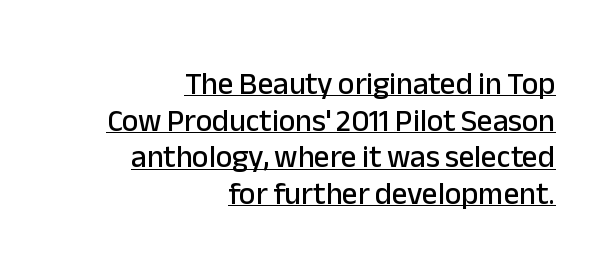
{"serif": "no", "italic": "no", "width": "normal", "stroke_contrast": "low", "x_height": "medium", "monospaced": "no", "underline": "yes", "align": "right", "line_spacing_ratio": 1.18, "letter_spacing": "normal", "letter_spacing_em": 0.0, "glyph_px": 31}
